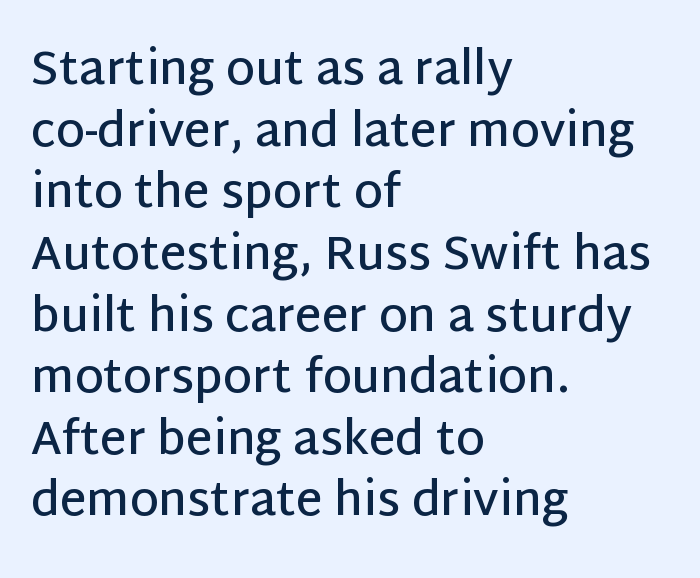
The image shows 46 px semibold sans-serif type, upright; set left-aligned, normal line spacing (1.34x), normal letter spacing, not underlined; low stroke contrast and a large x-height.
